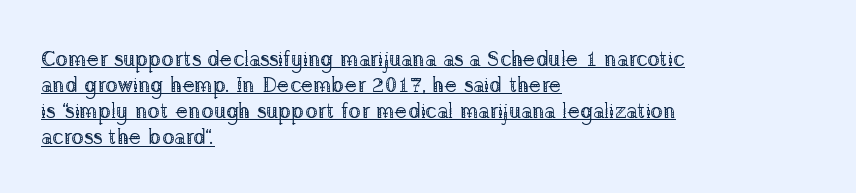
{"italic": "no", "bold": "no", "underline": "yes", "align": "left", "line_spacing_ratio": 1.24, "letter_spacing": "normal", "letter_spacing_em": 0.0, "glyph_px": 21}
